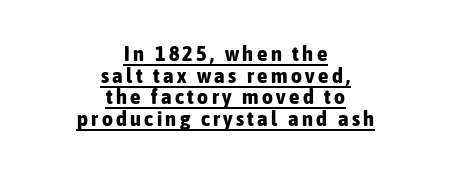
{"italic": "no", "bold": "yes", "underline": "yes", "align": "center", "line_spacing": "tight", "line_spacing_ratio": 1.03, "glyph_px": 21}
